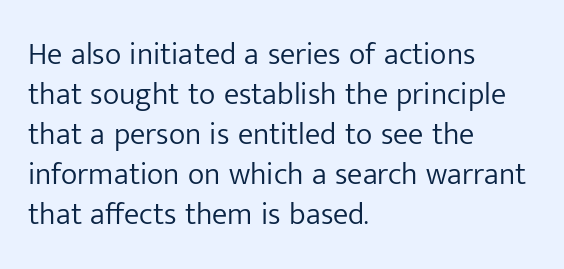
Grotesque or geometric, the face here clearly has no serifs. If you drew a ruler down the left edge, every line would touch it. This sample has the flowing, uneven cadence of proportional lettering. The area under the type is left untouched.
